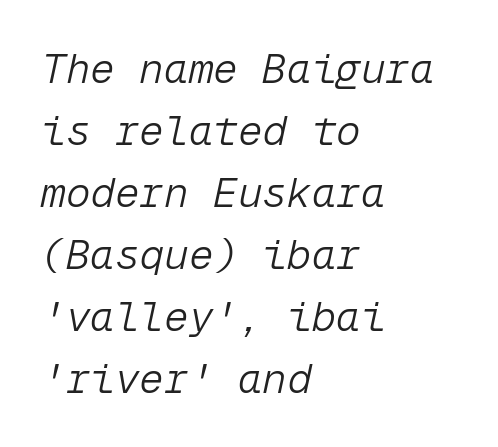
Q: Is the text bold? A: No.
Q: Is the text italic (slanted)? A: Yes, it leans right by about 12 degrees.
Q: Is the text underlined? A: No.
Q: How is the paragraph aligned? A: Left-aligned.
Q: Is the spacing between letters normal or unusually wide? A: Normal.
Q: Is the spacing between lines tight, normal or loose? A: Normal.
Q: Width (condensed, normal, or wide)? A: Normal.
Q: Stroke contrast? A: Low.
Q: x-height? A: Medium.
Q: Monospaced? A: Yes.
